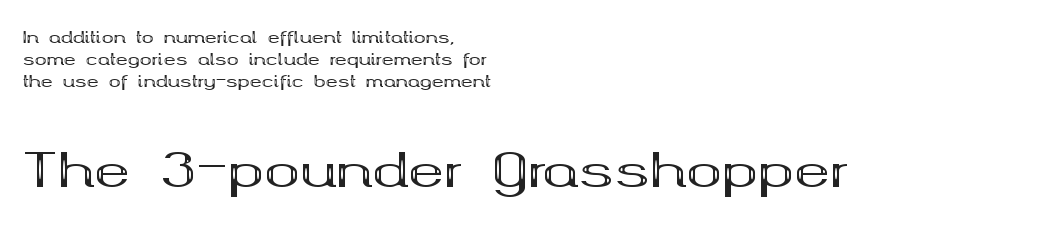
{"serif": "yes", "italic": "no", "bold": "yes", "weight": "bold", "width": "wide", "stroke_contrast": "medium", "x_height": "medium", "monospaced": "no", "underline": "no", "align": "left", "line_spacing": "normal", "line_spacing_ratio": 1.36, "letter_spacing": "normal", "letter_spacing_em": 0.0, "larger_block": "second", "size_ratio": 3.0, "glyph_px": 48}
